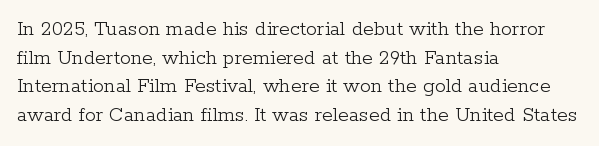
Q: Is the text bold? A: No.
Q: Is the text italic (slanted)? A: No, it is upright.
Q: Is the text underlined? A: No.
Q: How is the paragraph aligned? A: Left-aligned.
Q: Is the spacing between letters normal or unusually wide? A: Normal.
Q: Is the spacing between lines tight, normal or loose? A: Normal.
